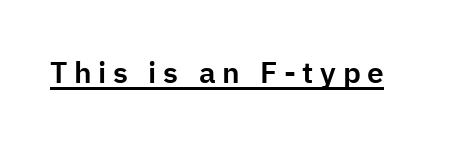
Q: Is the text italic (slanted)? A: No, it is upright.
Q: Is the typeface a serif or a sans-serif typeface? A: Sans-serif.
Q: Is the text underlined? A: Yes.
Q: Is the spacing between letters normal or unusually wide? A: Unusually wide.
Q: Width (condensed, normal, or wide)? A: Normal.
Q: Stroke contrast? A: Low.
Q: x-height? A: Medium.
Q: Monospaced? A: No.
